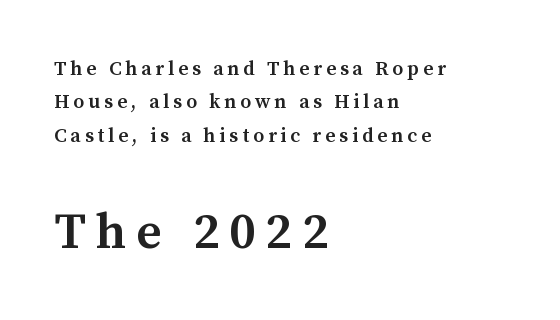
Q: Is the text bold? A: Semi-bold.
Q: Is the text italic (slanted)? A: No, it is upright.
Q: Is the typeface a serif or a sans-serif typeface? A: Serif.
Q: Is the text underlined? A: No.
Q: How is the paragraph aligned? A: Left-aligned.
Q: Is the spacing between lines tight, normal or loose? A: Normal.
Q: Which block of text is set in a larger size, the first (top) or the second (bottom)? A: The second (bottom) one.
Q: Width (condensed, normal, or wide)? A: Normal.
Q: Stroke contrast? A: Medium.
Q: x-height? A: Medium.
Q: Monospaced? A: No.
